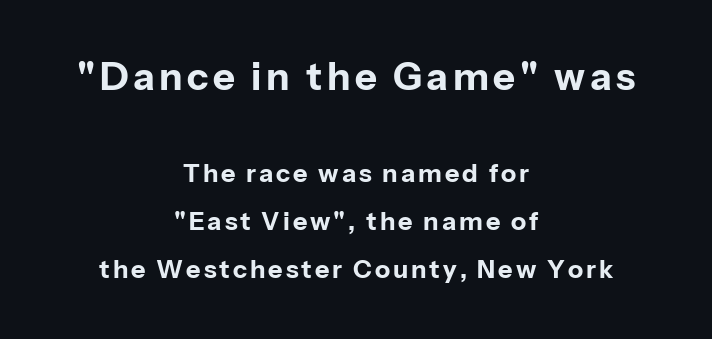
The sample has been set heavy, in full bold. Horizontal bands of white between lines are thick stripes. The type family on display is of the sans-serif kind. Size hierarchy here favors the leading block over the trailing one. Which margin do the lines hug? Neither — every line sits in the middle.
